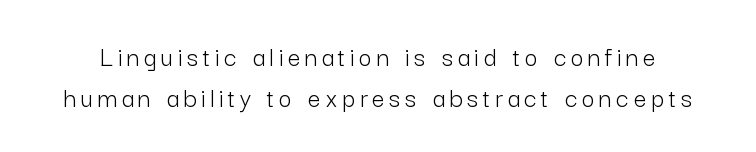
The image shows 28 px light sans-serif type, upright; set normal line spacing (1.46x), not underlined; low stroke contrast and a medium x-height.
